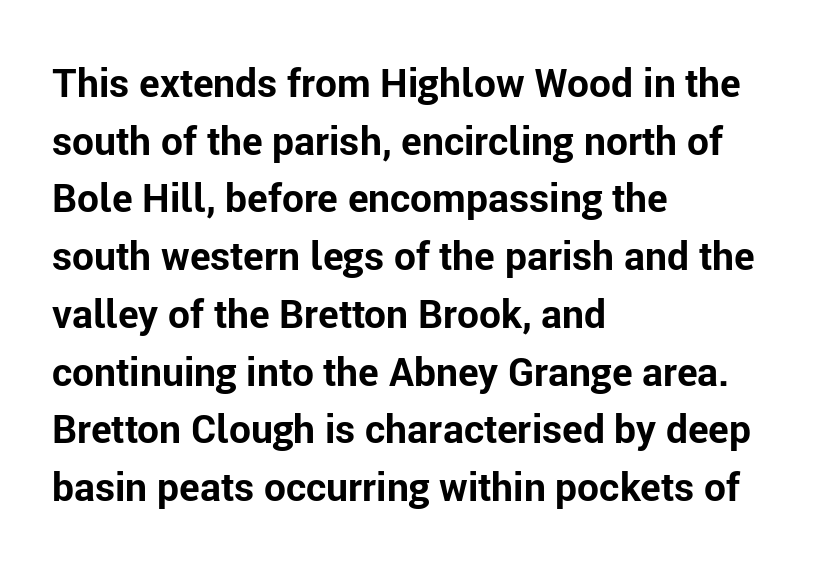
{"serif": "no", "italic": "no", "bold": "yes", "weight": "bold", "width": "normal", "stroke_contrast": "low", "x_height": "medium", "monospaced": "no", "underline": "no", "align": "left", "line_spacing": "normal", "line_spacing_ratio": 1.48, "letter_spacing": "normal", "letter_spacing_em": 0.0, "glyph_px": 39}
